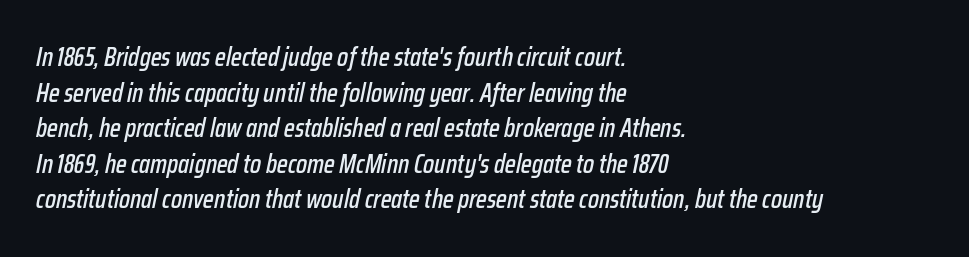
The image shows 26 px text type, italic (leaning right); set left-aligned, normal line spacing (1.37x), normal letter spacing, not underlined.
